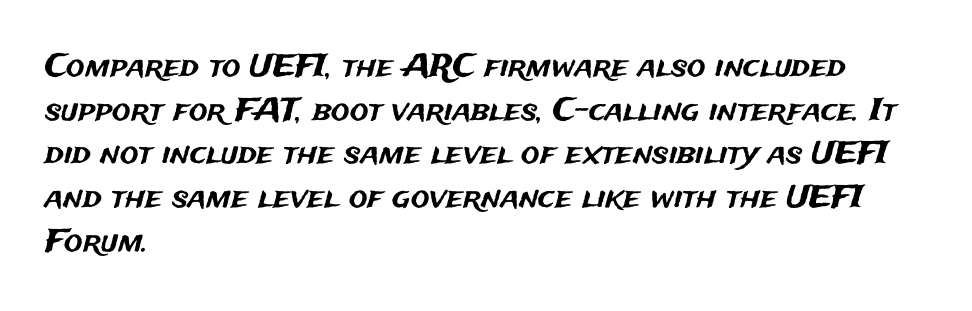
The image shows 31 px sans-serif type; set left-aligned, normal line spacing (1.41x), normal letter spacing, not underlined; medium stroke contrast and a medium x-height.
